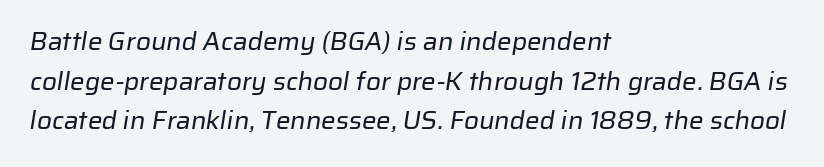
Q: Is the text bold? A: No.
Q: Is the text underlined? A: No.
Q: How is the paragraph aligned? A: Left-aligned.
Q: Is the spacing between letters normal or unusually wide? A: Normal.
Q: Is the spacing between lines tight, normal or loose? A: Normal.
